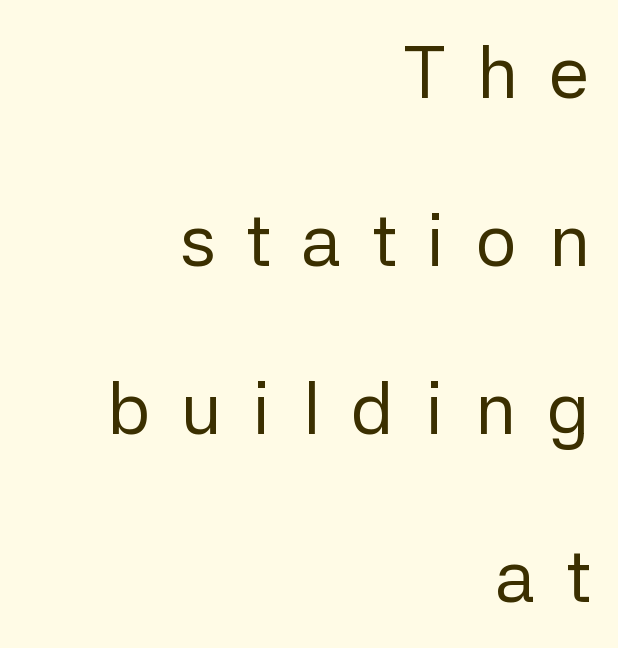
Proportional: the letters do not fall into vertical columns. Line endings align vertically; line beginnings do not. Substantial extra tracking has been applied to these lines. The space between consecutive lines is lavish.
